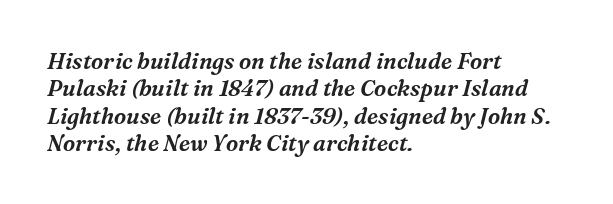
The image shows 22 px text type, italic (leaning right); set left-aligned, line spacing 1.24x, normal letter spacing, not underlined.
